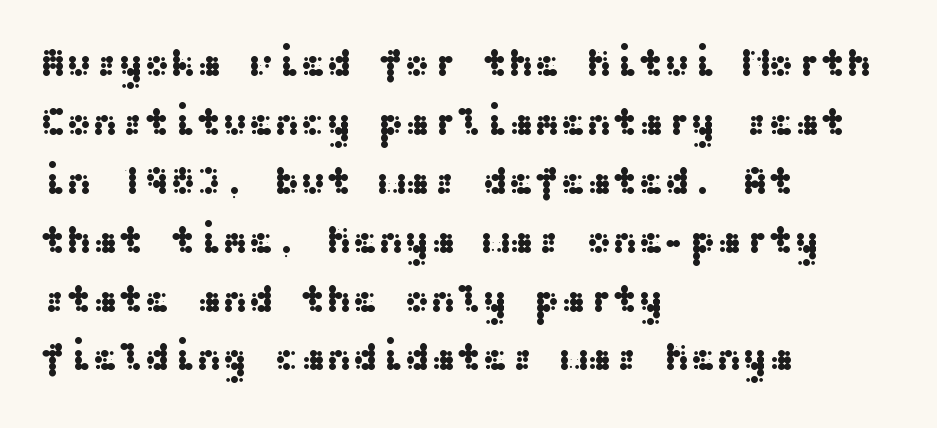
{"serif": "no", "italic": "no", "width": "wide", "stroke_contrast": "medium", "x_height": "medium", "underline": "no", "align": "left", "line_spacing": "normal", "line_spacing_ratio": 1.51, "letter_spacing": "normal", "letter_spacing_em": 0.0, "glyph_px": 39}
